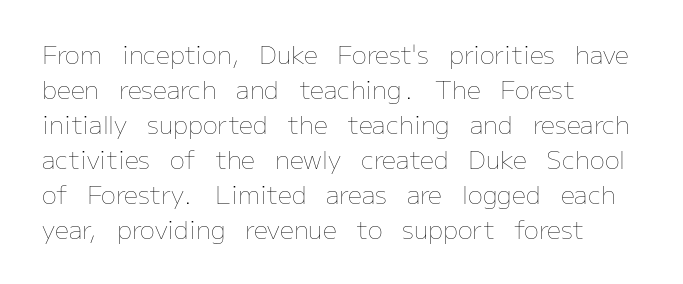
Nobody drew a line under any word here. The passage is arranged the way most books set body copy — flush left. Is the stroke heavy? The answer is a plain regular-or-lighter. Nobody touched the tracking dial on this one. A roman cut, with each character standing at attention. The space between consecutive lines is moderate.
